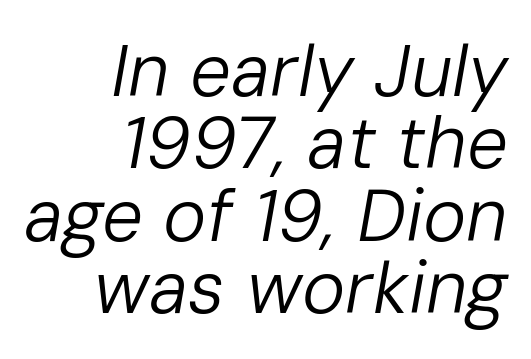
{"italic": "yes", "lean": "right", "slant_degrees": 10, "bold": "no", "weight": "regular", "width": "normal", "stroke_contrast": "low", "x_height": "medium", "monospaced": "no", "underline": "no", "align": "right", "line_spacing": "tight", "line_spacing_ratio": 0.99, "letter_spacing": "normal", "letter_spacing_em": 0.0, "glyph_px": 73}
